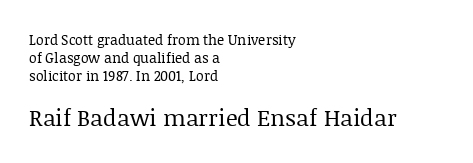
Q: Is the text bold? A: No.
Q: Is the text italic (slanted)? A: No, it is upright.
Q: Is the text underlined? A: No.
Q: How is the paragraph aligned? A: Left-aligned.
Q: Is the spacing between letters normal or unusually wide? A: Normal.
Q: Is the spacing between lines tight, normal or loose? A: Normal.
Q: Which block of text is set in a larger size, the first (top) or the second (bottom)? A: The second (bottom) one.
